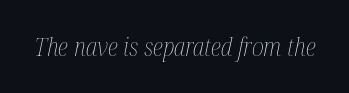
Q: Is the text bold? A: No.
Q: Is the text italic (slanted)? A: Yes, it leans right by about 12 degrees.
Q: Is the text underlined? A: No.
Q: Is the spacing between letters normal or unusually wide? A: Normal.
